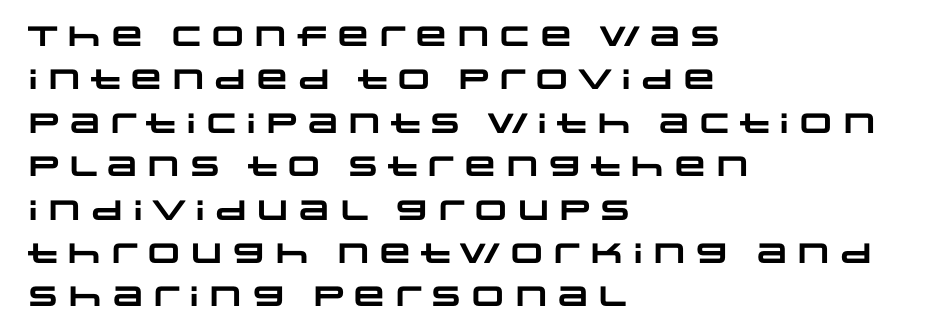
Q: Is the text bold? A: Yes.
Q: Is the typeface a serif or a sans-serif typeface? A: Sans-serif.
Q: Is the text underlined? A: No.
Q: How is the paragraph aligned? A: Left-aligned.
Q: Is the spacing between letters normal or unusually wide? A: Normal.
Q: Is the spacing between lines tight, normal or loose? A: Normal.
Q: Width (condensed, normal, or wide)? A: Wide.
Q: Stroke contrast? A: Low.
Q: x-height? A: Large.
Q: Monospaced? A: No.
